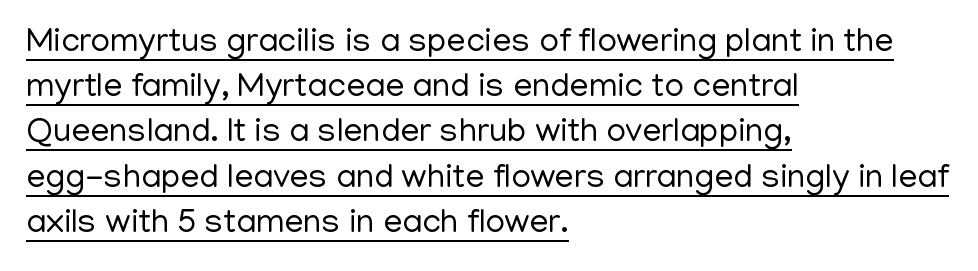
Italic: no, the glyphs are upright roman. Regarding serifs, this sample does without them. The lines sit at an ordinary, default distance from one another. Characters follow at the spacing the type designer built in. The face used here is proportionally spaced, like ordinary book or web type.
